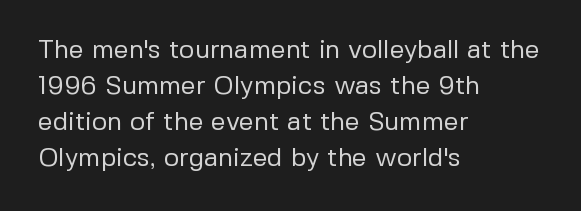
The image shows 26 px text type, upright; set left-aligned, normal line spacing (1.39x), normal letter spacing, not underlined.
